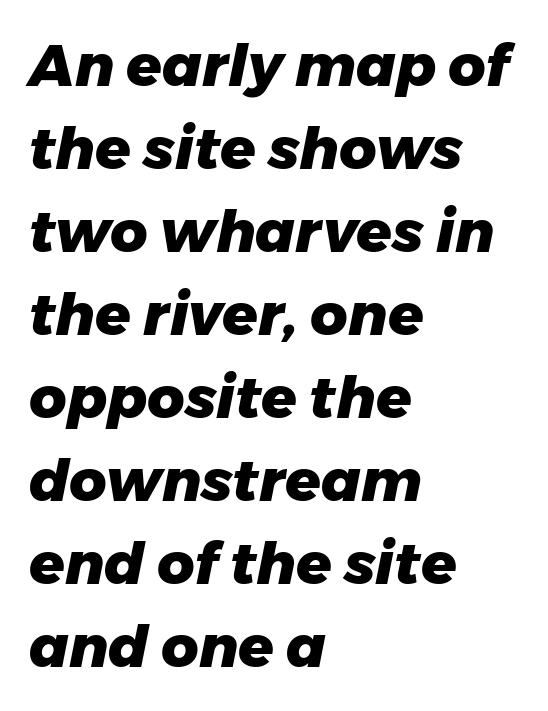
Q: Is the text bold? A: Yes.
Q: Is the text italic (slanted)? A: Yes, it leans right by about 11 degrees.
Q: Is the text underlined? A: No.
Q: How is the paragraph aligned? A: Left-aligned.
Q: Is the spacing between letters normal or unusually wide? A: Normal.
Q: Is the spacing between lines tight, normal or loose? A: Normal.
Q: Width (condensed, normal, or wide)? A: Normal.
Q: Stroke contrast? A: Low.
Q: x-height? A: Medium.
Q: Monospaced? A: No.
